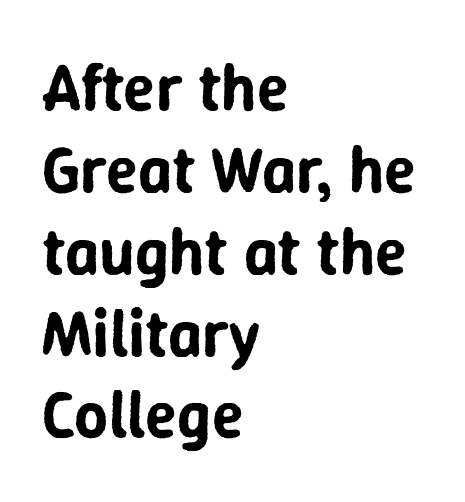
Q: Is the text italic (slanted)? A: No, it is upright.
Q: Is the typeface a serif or a sans-serif typeface? A: Sans-serif.
Q: Is the text underlined? A: No.
Q: How is the paragraph aligned? A: Left-aligned.
Q: Is the spacing between letters normal or unusually wide? A: Normal.
Q: Width (condensed, normal, or wide)? A: Normal.
Q: Stroke contrast? A: Low.
Q: x-height? A: Medium.
Q: Monospaced? A: No.
